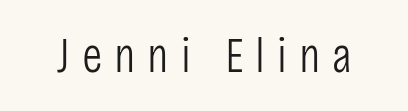
The image shows 50 px light, condensed sans-serif type, upright; set unusually wide letter spacing (+0.24 em), not underlined; low stroke contrast and a large x-height.
